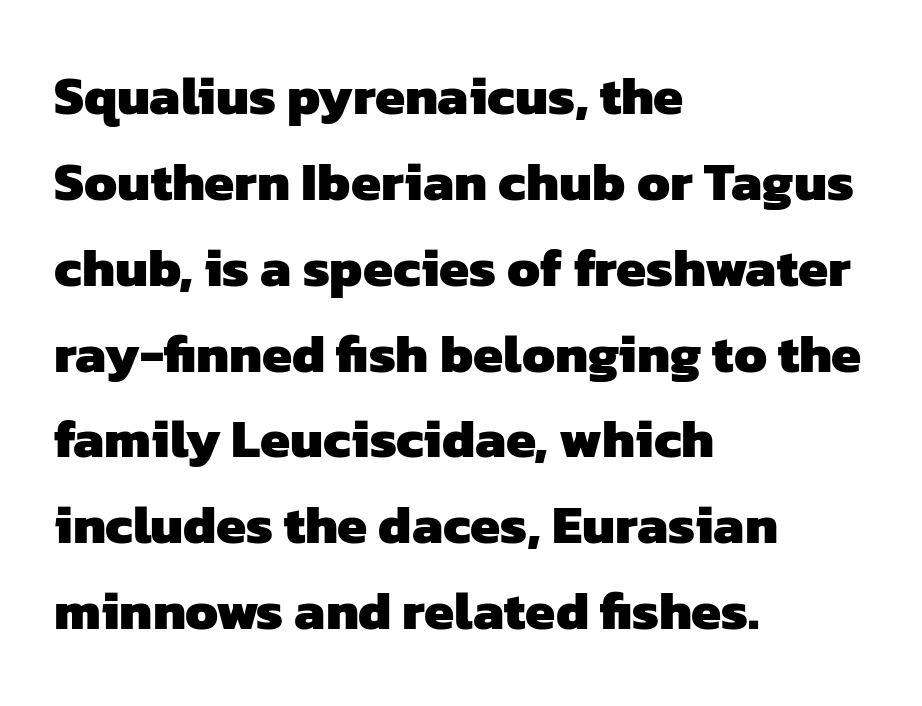
The image shows 54 px heavy sans-serif type; set left-aligned, normal line spacing (1.59x), normal letter spacing, not underlined; low stroke contrast and a medium x-height.
